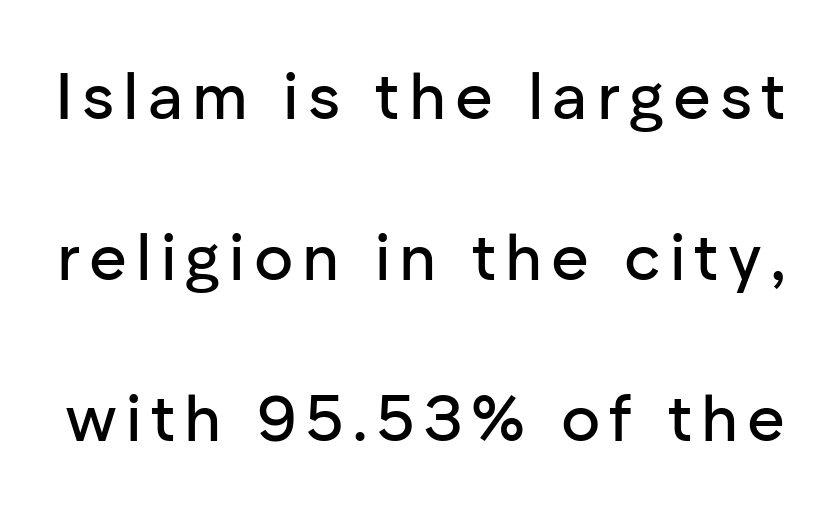
A typesetter would call this leading open, well beyond the default. The passage shown is typeset with a sans-serif family. Quick note: not italic, upright. Descenders hang freely into open space.
